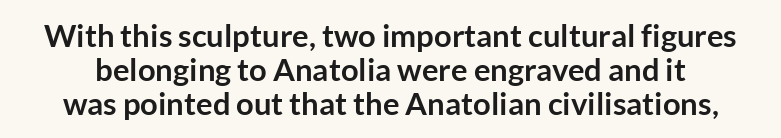
The image shows 31 px semibold sans-serif type, upright; set tight line spacing (1.09x), normal letter spacing, not underlined; low stroke contrast and a medium x-height.
